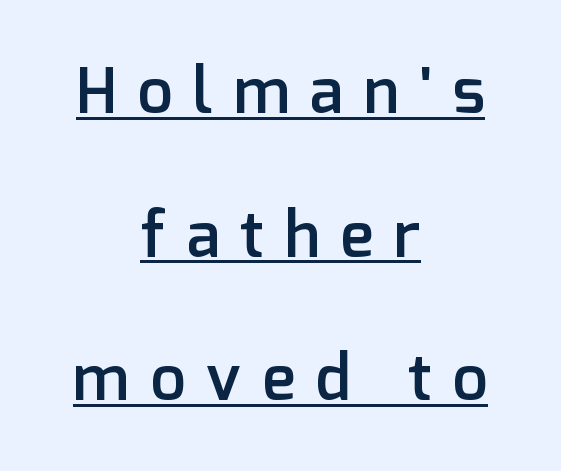
Q: Is the text bold? A: Semi-bold.
Q: Is the text italic (slanted)? A: No, it is upright.
Q: Is the typeface a serif or a sans-serif typeface? A: Sans-serif.
Q: Is the text underlined? A: Yes.
Q: How is the paragraph aligned? A: Centered.
Q: Is the spacing between letters normal or unusually wide? A: Unusually wide.
Q: Is the spacing between lines tight, normal or loose? A: Loose.
Q: Width (condensed, normal, or wide)? A: Normal.
Q: Stroke contrast? A: Low.
Q: x-height? A: Medium.
Q: Monospaced? A: No.
